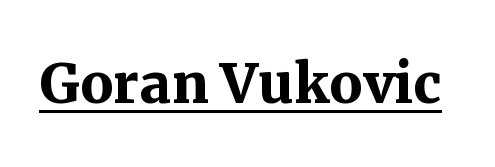
Q: Is the text bold? A: Yes.
Q: Is the text italic (slanted)? A: No, it is upright.
Q: Is the typeface a serif or a sans-serif typeface? A: Serif.
Q: Is the text underlined? A: Yes.
Q: Is the spacing between letters normal or unusually wide? A: Normal.
Q: Width (condensed, normal, or wide)? A: Normal.
Q: Stroke contrast? A: Medium.
Q: x-height? A: Medium.
Q: Monospaced? A: No.
